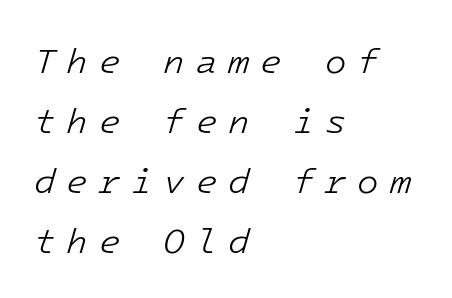
{"italic": "yes", "lean": "right", "slant_degrees": 16, "bold": "no", "weight": "light", "width": "normal", "stroke_contrast": "low", "x_height": "medium", "monospaced": "yes", "underline": "no", "align": "left", "line_spacing_ratio": 1.71, "letter_spacing": "wide", "letter_spacing_em": 0.31, "glyph_px": 35}
